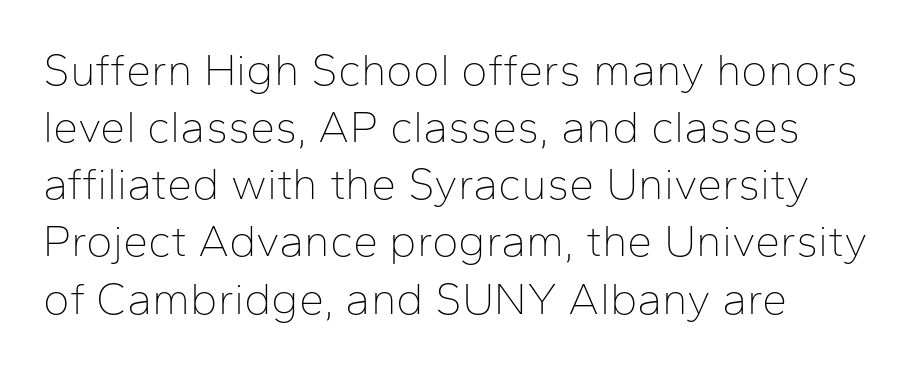
The font is comparable to plain body text, perhaps lighter. Letter spacing: default. The letters stand upright; this is a roman face. Stroke terminals: plain, sans-serif. The area under the type is left untouched. The ragged edge is on the right, which tells us the setting is flush left.
